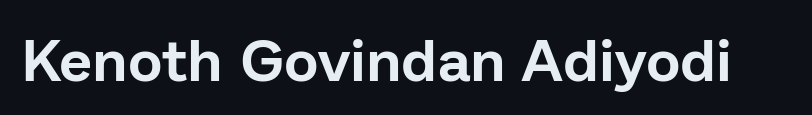
{"serif": "no", "italic": "no", "width": "normal", "stroke_contrast": "low", "x_height": "medium", "monospaced": "no", "underline": "no", "letter_spacing": "normal", "letter_spacing_em": 0.0, "glyph_px": 59}
